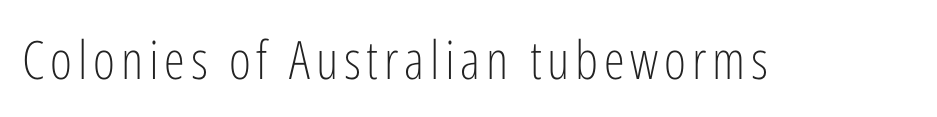
The image shows 53 px light, condensed sans-serif type, upright; set not underlined; low stroke contrast and a medium x-height.
